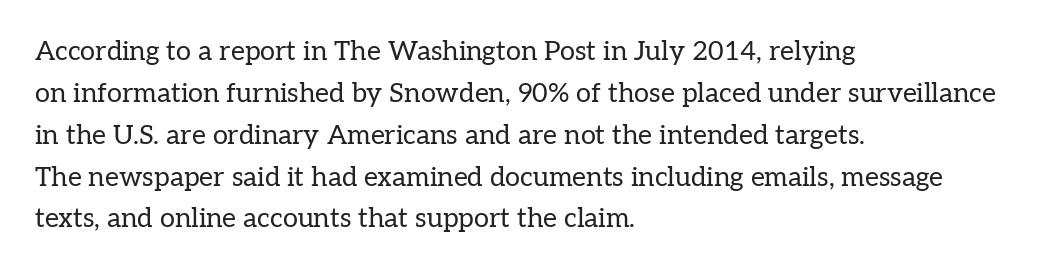
The image shows 27 px text type, upright; set left-aligned, normal line spacing (1.55x), normal letter spacing, not underlined.
